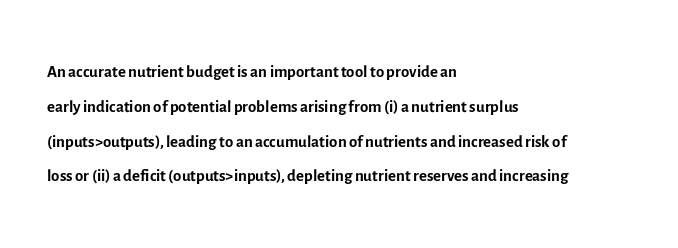
The image shows 24 px text type, upright; set left-aligned, normal line spacing (1.45x), normal letter spacing, not underlined.
